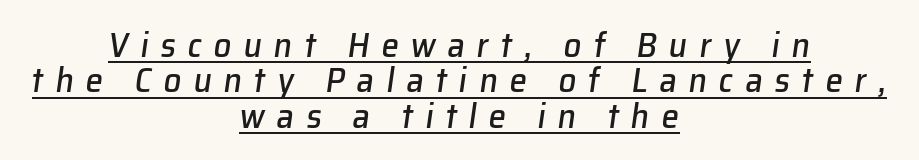
Q: Is the text italic (slanted)? A: Yes, it leans right by about 8 degrees.
Q: Is the text underlined? A: Yes.
Q: How is the paragraph aligned? A: Centered.
Q: Is the spacing between letters normal or unusually wide? A: Unusually wide.
Q: Is the spacing between lines tight, normal or loose? A: Tight.
Q: Width (condensed, normal, or wide)? A: Normal.
Q: Stroke contrast? A: Low.
Q: x-height? A: Medium.
Q: Monospaced? A: No.
